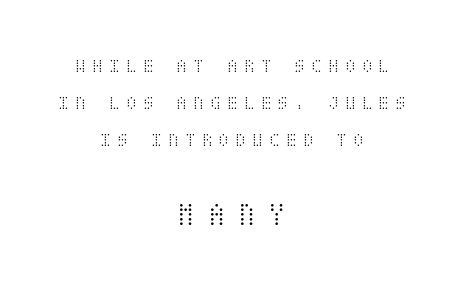
{"italic": "no", "bold": "no", "weight": "light", "width": "condensed", "stroke_contrast": "medium", "x_height": "large", "underline": "no", "align": "center", "line_spacing": "loose", "line_spacing_ratio": 1.96, "letter_spacing": "wide", "letter_spacing_em": 0.34, "larger_block": "second", "size_ratio": 1.79, "glyph_px": 34}
